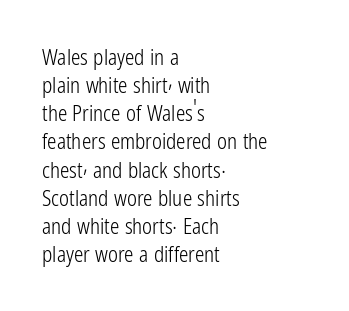
Q: Is the text bold? A: No.
Q: Is the text italic (slanted)? A: No, it is upright.
Q: Is the text underlined? A: No.
Q: How is the paragraph aligned? A: Left-aligned.
Q: Is the spacing between letters normal or unusually wide? A: Normal.
Q: Is the spacing between lines tight, normal or loose? A: Normal.
